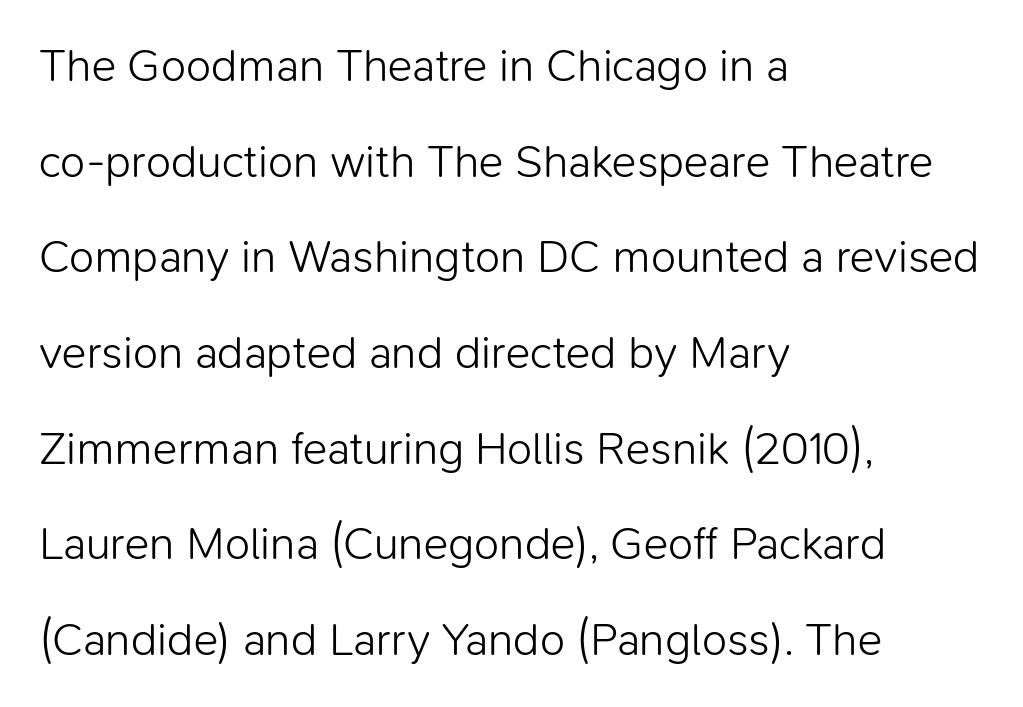
{"serif": "no", "italic": "no", "bold": "no", "weight": "light", "width": "normal", "stroke_contrast": "low", "x_height": "medium", "monospaced": "no", "underline": "no", "align": "left", "line_spacing": "loose", "line_spacing_ratio": 2.08, "letter_spacing": "normal", "letter_spacing_em": 0.0, "glyph_px": 46}
